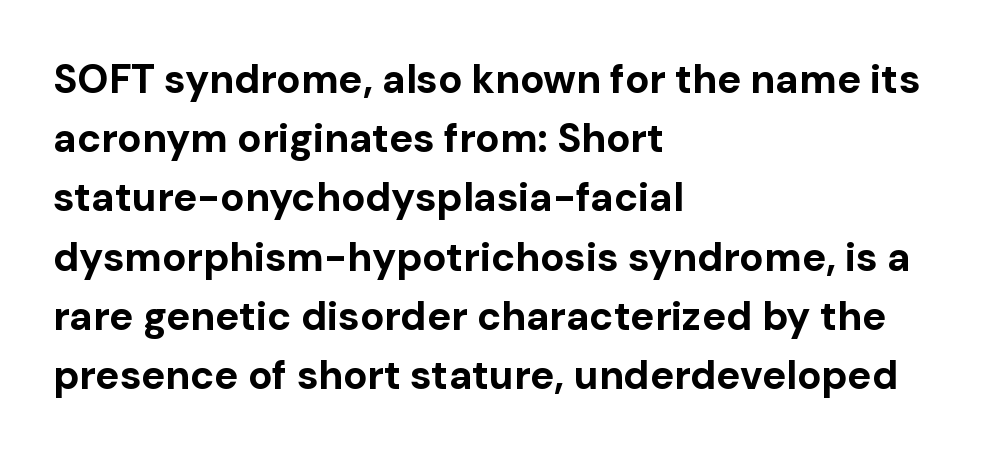
Q: Is the text bold? A: Yes.
Q: Is the text italic (slanted)? A: No, it is upright.
Q: Is the typeface a serif or a sans-serif typeface? A: Sans-serif.
Q: Is the text underlined? A: No.
Q: How is the paragraph aligned? A: Left-aligned.
Q: Is the spacing between letters normal or unusually wide? A: Normal.
Q: Is the spacing between lines tight, normal or loose? A: Normal.
Q: Width (condensed, normal, or wide)? A: Normal.
Q: Stroke contrast? A: Low.
Q: x-height? A: Medium.
Q: Monospaced? A: No.
